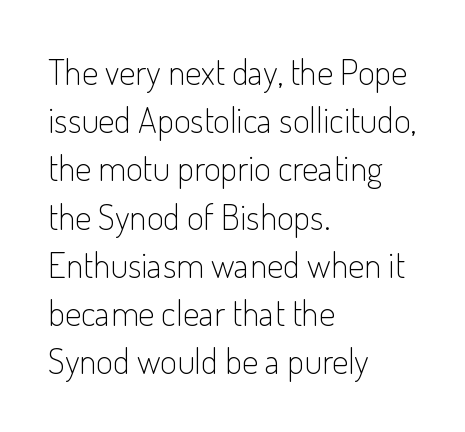
Q: Is the text bold? A: No.
Q: Is the text italic (slanted)? A: No, it is upright.
Q: Is the typeface a serif or a sans-serif typeface? A: Sans-serif.
Q: Is the text underlined? A: No.
Q: How is the paragraph aligned? A: Left-aligned.
Q: Is the spacing between letters normal or unusually wide? A: Normal.
Q: Is the spacing between lines tight, normal or loose? A: Normal.
Q: Width (condensed, normal, or wide)? A: Condensed.
Q: Stroke contrast? A: Low.
Q: x-height? A: Small.
Q: Monospaced? A: No.
